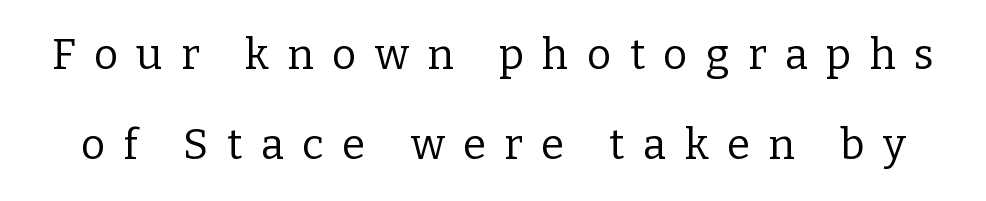
Q: Is the text bold? A: No.
Q: Is the text italic (slanted)? A: No, it is upright.
Q: Is the typeface a serif or a sans-serif typeface? A: Serif.
Q: Is the text underlined? A: No.
Q: Is the spacing between letters normal or unusually wide? A: Unusually wide.
Q: Is the spacing between lines tight, normal or loose? A: Loose.
Q: Width (condensed, normal, or wide)? A: Normal.
Q: Stroke contrast? A: Low.
Q: x-height? A: Medium.
Q: Monospaced? A: No.
